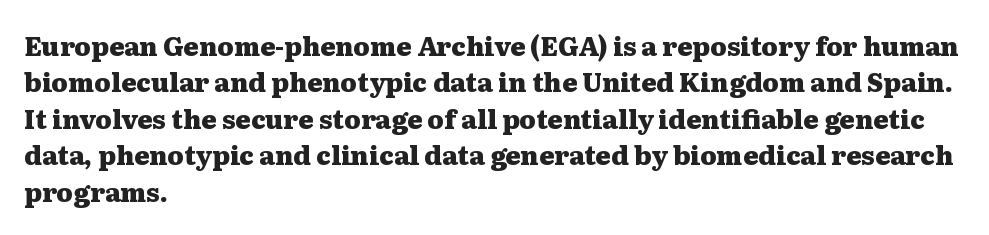
The image shows 26 px bold type, upright; set left-aligned, normal line spacing (1.4x), normal letter spacing, not underlined.
